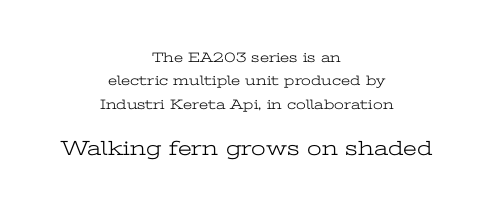
The image shows 21 px text type, upright; set centered, normal line spacing (1.67x), normal letter spacing, not underlined; the second (bottom) block is 1.5x larger.
